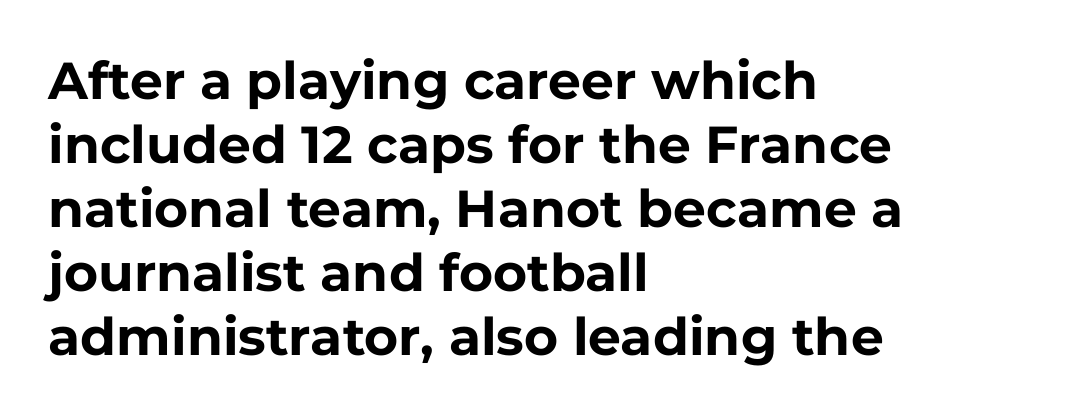
The image shows 52 px bold sans-serif type, upright; set left-aligned, line spacing 1.23x, normal letter spacing, not underlined; low stroke contrast and a medium x-height.
